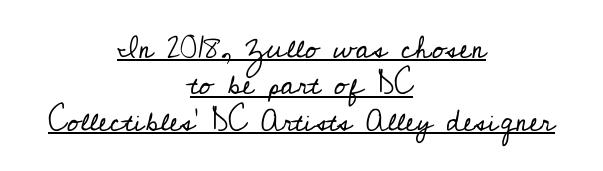
Think standard paragraph weight, or any step lighter than that. These lines are centered, leaving both edges ragged. The passage shown is typeset with a serif family. These lines are rendered in a variable-pitch font. Inter-character spacing is left at the font's built-in metrics. Underlining? Definitely there.
